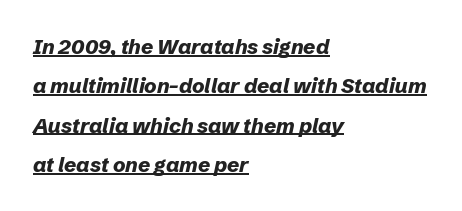
Q: Is the text bold? A: Yes.
Q: Is the text italic (slanted)? A: Yes, it leans right by about 12 degrees.
Q: Is the text underlined? A: Yes.
Q: How is the paragraph aligned? A: Left-aligned.
Q: Is the spacing between letters normal or unusually wide? A: Normal.
